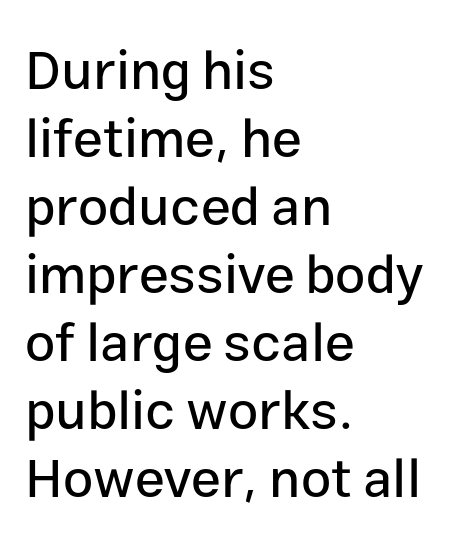
Reading down the column, the eye jumps a familiar distance to each next line. The letters stand straight up with perfectly vertical stems. Observe the ordinary spacing: letters are neighbours, not strangers. This sample has the flowing, uneven cadence of proportional lettering. Caption: multi-line text, flush left, ragged right.
